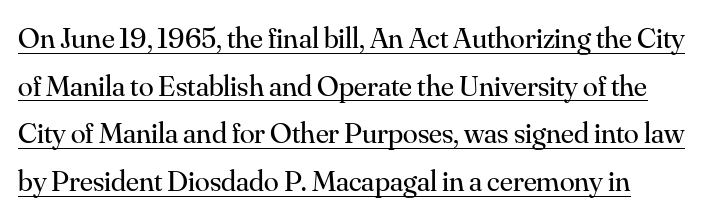
I'd call this a serif setting — the letters wear small feet. Think of a printed novel: that variable character pitch is what you see here. The letters stand upright; this is a roman face. Regular leading. Every word sits above its own underline. Each stroke keeps to a modest, everyday thickness or less.
